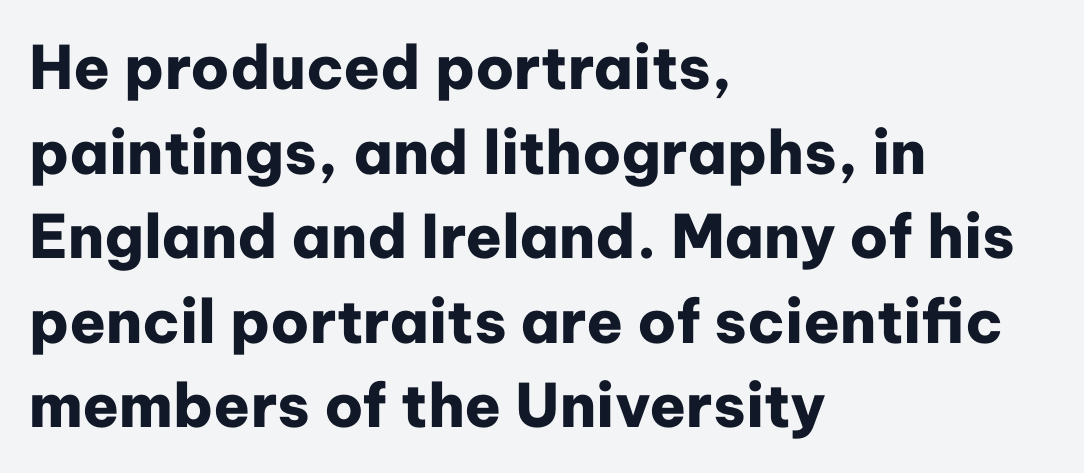
If you measured baseline to baseline, you'd find a middling distance. Proportional: the letters do not fall into vertical columns. Quick note: not italic, upright. Observe the absence of serifs on each vertical stroke in this sample. The rendering keeps characters at their native spacing.
